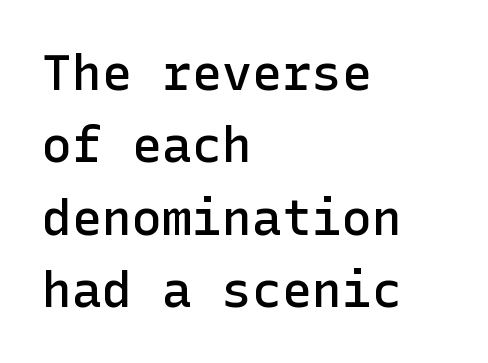
The designer left line spacing at the default. If you drew a line through each stem, it would be perfectly vertical. Between one letter and the next there's only the usual sliver of space. Set as a demibold, roughly 600 on the weight scale. Rule under the text: the space is simply empty. I'd call this a sans setting — the letters go barefoot.
